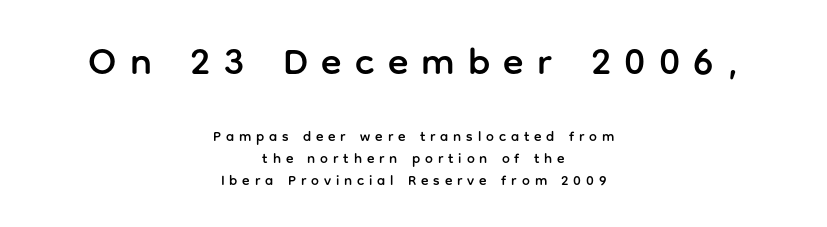
Q: Is the text italic (slanted)? A: No, it is upright.
Q: Is the typeface a serif or a sans-serif typeface? A: Sans-serif.
Q: Is the text underlined? A: No.
Q: How is the paragraph aligned? A: Centered.
Q: Is the spacing between letters normal or unusually wide? A: Unusually wide.
Q: Is the spacing between lines tight, normal or loose? A: Normal.
Q: Which block of text is set in a larger size, the first (top) or the second (bottom)? A: The first (top) one.
Q: Width (condensed, normal, or wide)? A: Normal.
Q: Stroke contrast? A: Low.
Q: x-height? A: Medium.
Q: Monospaced? A: No.
